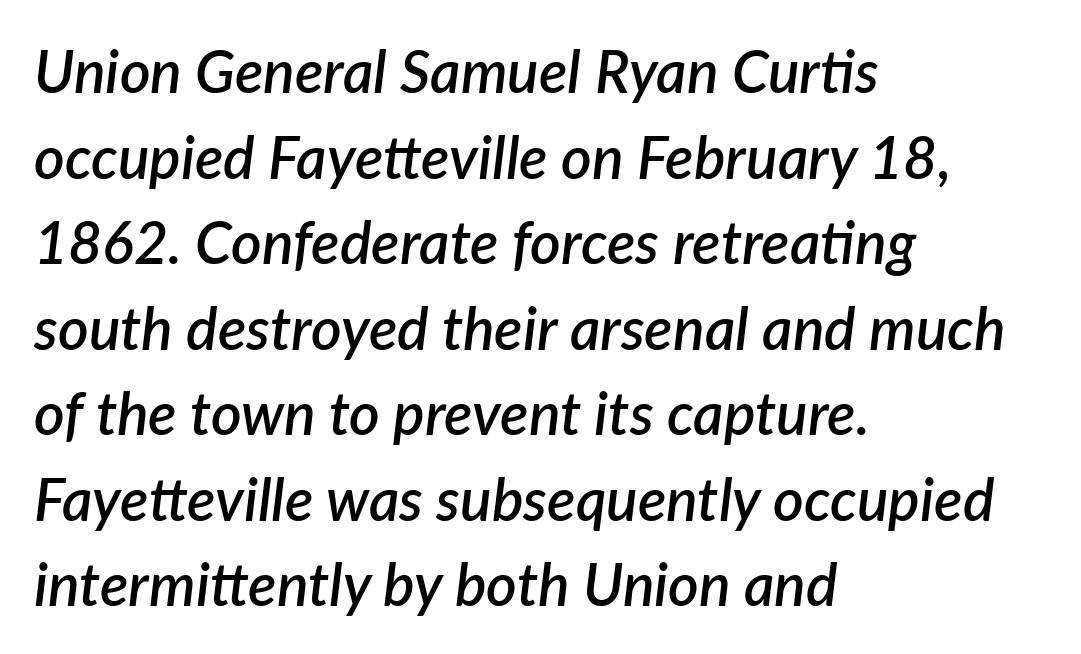
The image shows 59 px semibold type, italic (leaning right); set left-aligned, normal line spacing (1.45x), normal letter spacing, not underlined; low stroke contrast and a medium x-height.
